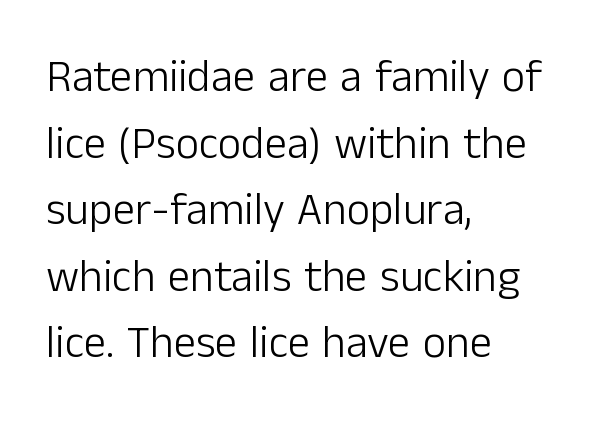
The image shows 45 px light sans-serif type, upright; set left-aligned, normal line spacing (1.48x), normal letter spacing, not underlined; low stroke contrast and a medium x-height.
